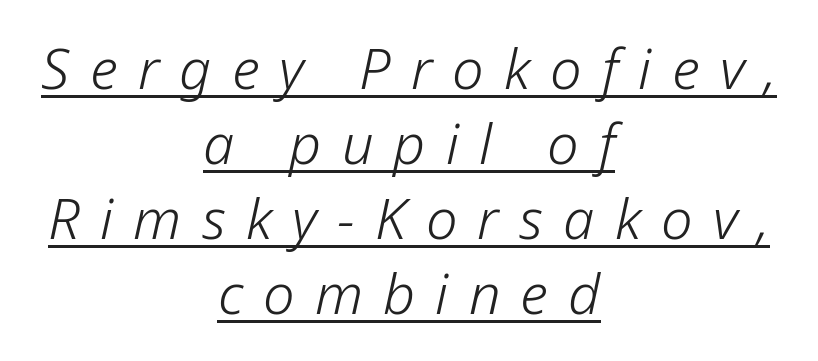
{"italic": "yes", "lean": "right", "slant_degrees": 12, "bold": "no", "weight": "light", "width": "normal", "stroke_contrast": "low", "x_height": "medium", "monospaced": "no", "underline": "yes", "align": "center", "line_spacing": "normal", "line_spacing_ratio": 1.34, "letter_spacing": "wide", "letter_spacing_em": 0.36, "glyph_px": 56}
